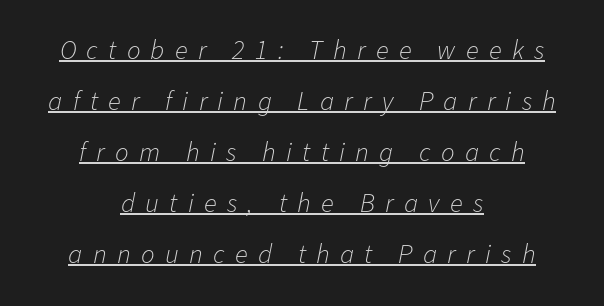
It's the slanting kind of type. Inter-character spacing is expanded well beyond the font's built-in metrics. Which margin do the lines hug? Neither — every line sits in the middle. Every word sits above its own underline. Stem width sits at or under what a default text font uses.
